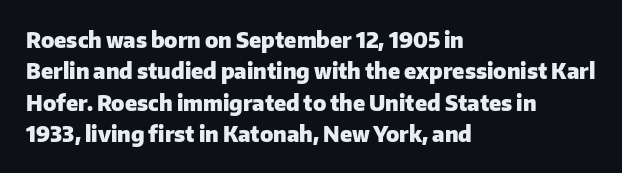
Q: Is the text bold? A: Yes.
Q: Is the text italic (slanted)? A: No, it is upright.
Q: Is the text underlined? A: No.
Q: How is the paragraph aligned? A: Left-aligned.
Q: Is the spacing between letters normal or unusually wide? A: Normal.
Q: Is the spacing between lines tight, normal or loose? A: Normal.
